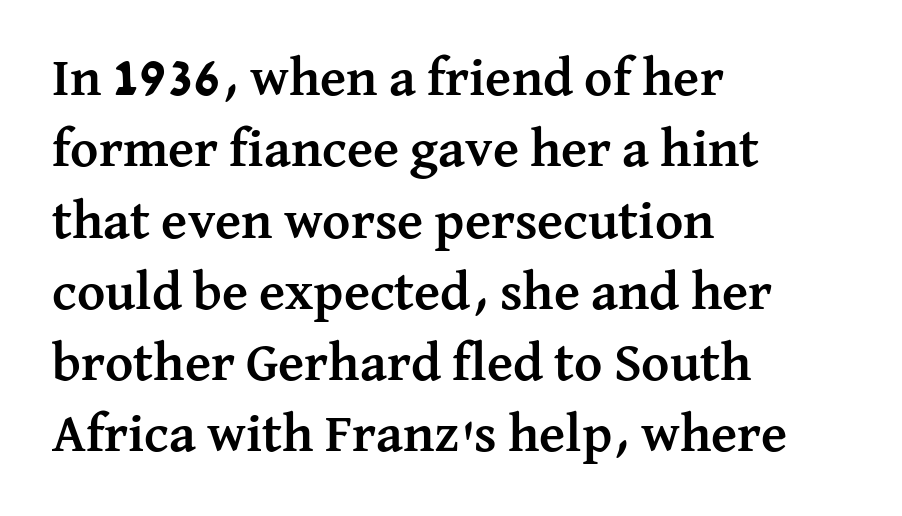
Q: Is the text bold? A: Yes.
Q: Is the text italic (slanted)? A: No, it is upright.
Q: Is the typeface a serif or a sans-serif typeface? A: Serif.
Q: Is the text underlined? A: No.
Q: How is the paragraph aligned? A: Left-aligned.
Q: Is the spacing between letters normal or unusually wide? A: Normal.
Q: Is the spacing between lines tight, normal or loose? A: Normal.
Q: Width (condensed, normal, or wide)? A: Normal.
Q: Stroke contrast? A: Medium.
Q: x-height? A: Medium.
Q: Monospaced? A: No.
